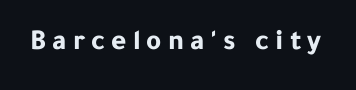
Q: Is the text bold? A: Yes.
Q: Is the text italic (slanted)? A: No, it is upright.
Q: Is the typeface a serif or a sans-serif typeface? A: Sans-serif.
Q: Is the text underlined? A: No.
Q: Is the spacing between letters normal or unusually wide? A: Unusually wide.
Q: Width (condensed, normal, or wide)? A: Normal.
Q: Stroke contrast? A: Low.
Q: x-height? A: Medium.
Q: Monospaced? A: No.
